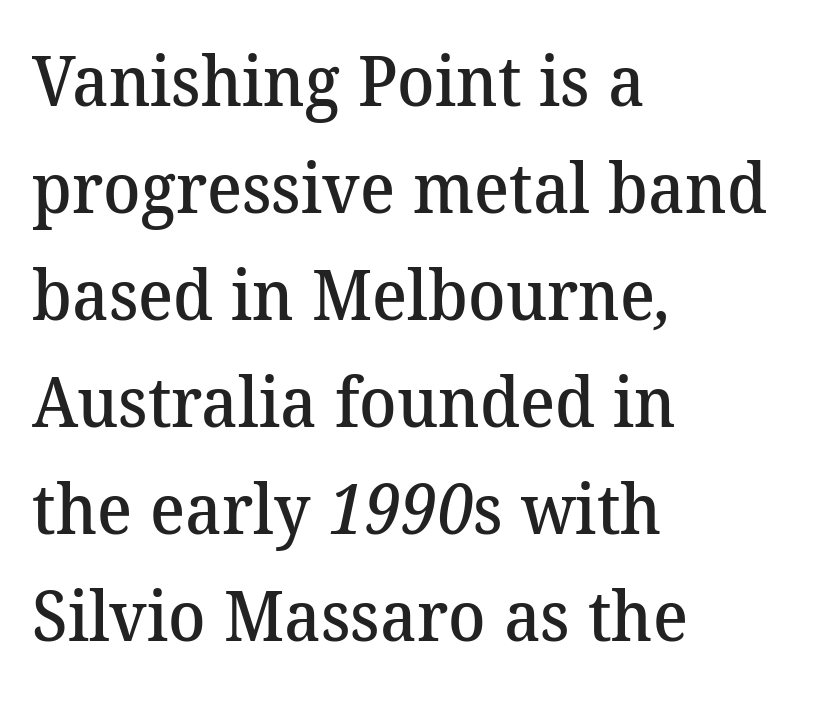
The image shows 69 px semibold serif type; set left-aligned, normal line spacing (1.55x), normal letter spacing, not underlined; medium stroke contrast and a medium x-height.
